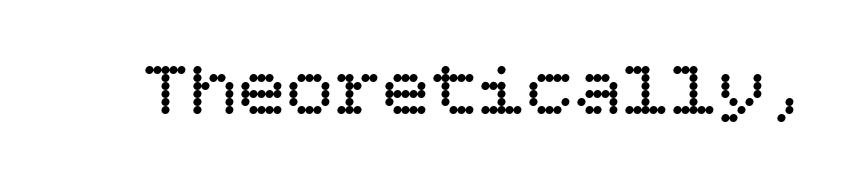
{"italic": "no", "bold": "no", "weight": "regular", "width": "normal", "stroke_contrast": "low", "x_height": "large", "underline": "no", "letter_spacing": "normal", "letter_spacing_em": 0.0, "glyph_px": 80}
